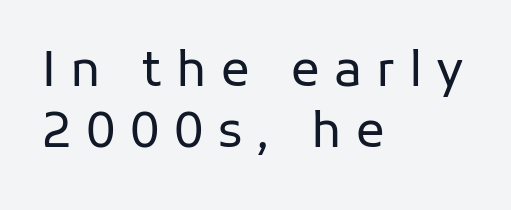
The image shows 48 px regular-weight sans-serif type, upright; set left-aligned, normal line spacing (1.28x), unusually wide letter spacing (+0.3 em), not underlined; low stroke contrast and a medium x-height.
